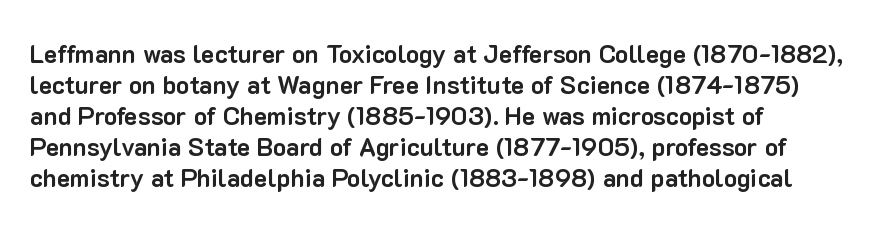
You'd pick this weight for a headline — it's a proper bold. Upright lettering throughout. Nothing unusual about the tracking: characters are spaced as the font intends. Check the space under the baseline: it is left empty.
